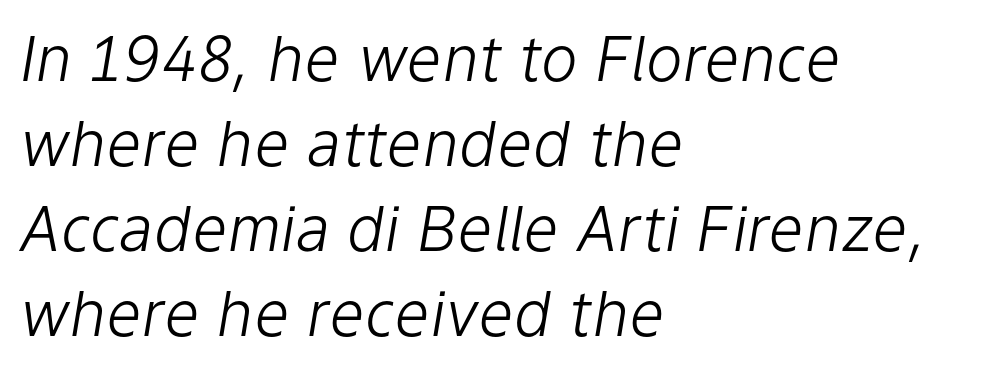
{"italic": "yes", "lean": "right", "slant_degrees": 9, "bold": "no", "weight": "light", "width": "normal", "stroke_contrast": "low", "x_height": "medium", "monospaced": "no", "underline": "no", "align": "left", "line_spacing": "normal", "line_spacing_ratio": 1.37, "letter_spacing": "normal", "letter_spacing_em": 0.0, "glyph_px": 62}
